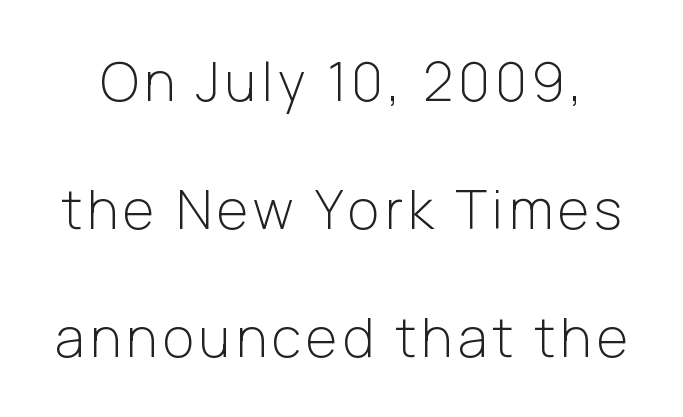
{"serif": "no", "italic": "no", "bold": "no", "weight": "light", "width": "normal", "stroke_contrast": "low", "x_height": "medium", "monospaced": "no", "underline": "no", "line_spacing": "loose", "line_spacing_ratio": 2.37, "glyph_px": 54}
